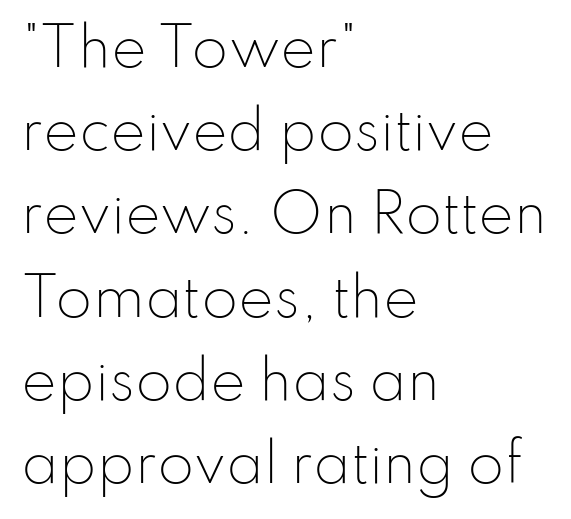
Q: Is the text bold? A: No.
Q: Is the text italic (slanted)? A: No, it is upright.
Q: Is the typeface a serif or a sans-serif typeface? A: Sans-serif.
Q: Is the text underlined? A: No.
Q: How is the paragraph aligned? A: Left-aligned.
Q: Is the spacing between letters normal or unusually wide? A: Normal.
Q: Is the spacing between lines tight, normal or loose? A: Normal.
Q: Width (condensed, normal, or wide)? A: Normal.
Q: Stroke contrast? A: Low.
Q: x-height? A: Small.
Q: Monospaced? A: No.
